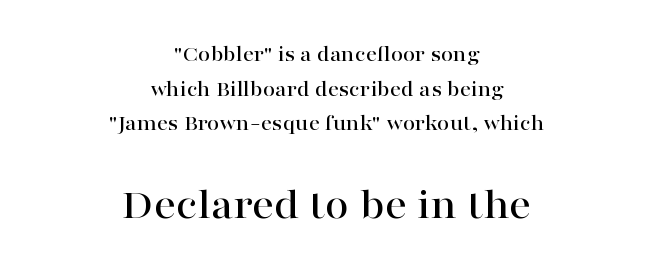
Q: Is the text italic (slanted)? A: No, it is upright.
Q: Is the typeface a serif or a sans-serif typeface? A: Serif.
Q: Is the text underlined? A: No.
Q: How is the paragraph aligned? A: Centered.
Q: Is the spacing between letters normal or unusually wide? A: Normal.
Q: Is the spacing between lines tight, normal or loose? A: Normal.
Q: Which block of text is set in a larger size, the first (top) or the second (bottom)? A: The second (bottom) one.
Q: Width (condensed, normal, or wide)? A: Wide.
Q: Stroke contrast? A: High.
Q: x-height? A: Medium.
Q: Monospaced? A: No.
